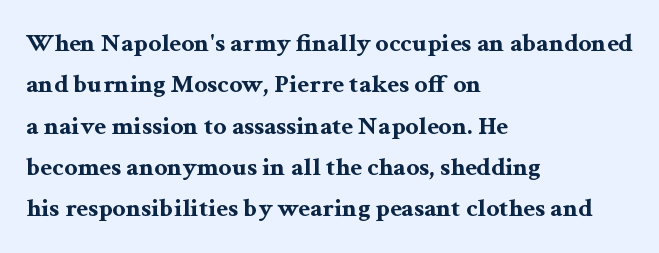
Q: Is the text bold? A: Yes.
Q: Is the text italic (slanted)? A: No, it is upright.
Q: Is the text underlined? A: No.
Q: How is the paragraph aligned? A: Left-aligned.
Q: Is the spacing between letters normal or unusually wide? A: Normal.
Q: Is the spacing between lines tight, normal or loose? A: Normal.
